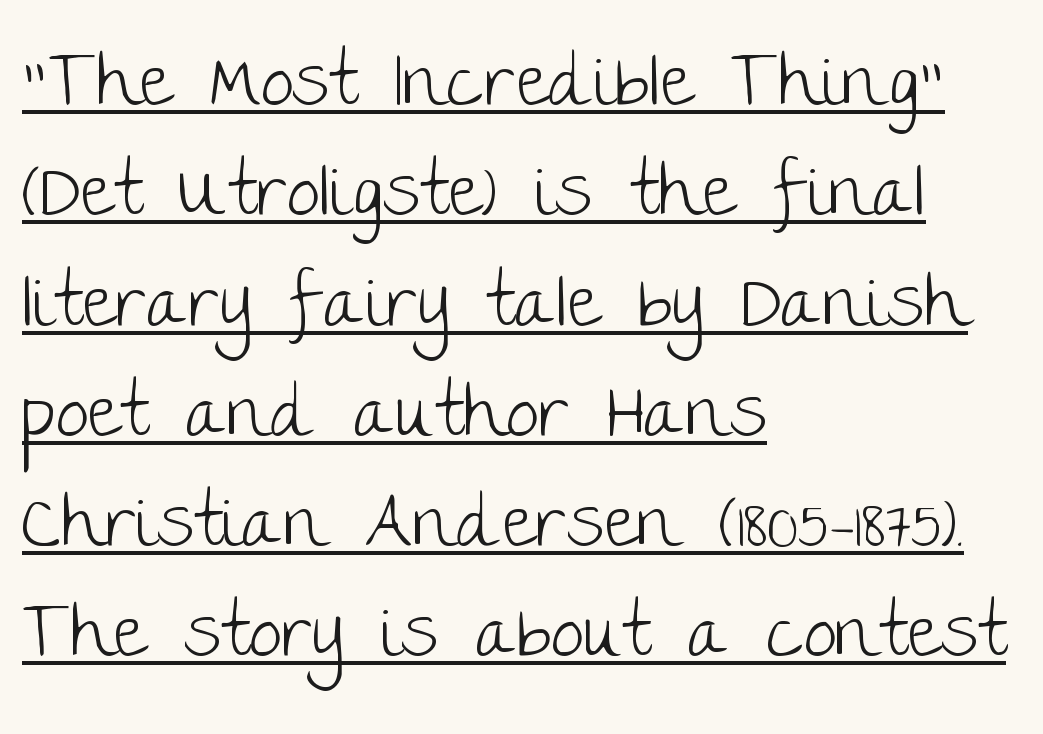
Q: Is the text bold? A: No.
Q: Is the text italic (slanted)? A: No, it is upright.
Q: Is the typeface a serif or a sans-serif typeface? A: Sans-serif.
Q: Is the text underlined? A: Yes.
Q: How is the paragraph aligned? A: Left-aligned.
Q: Is the spacing between letters normal or unusually wide? A: Normal.
Q: Is the spacing between lines tight, normal or loose? A: Normal.
Q: Width (condensed, normal, or wide)? A: Normal.
Q: Stroke contrast? A: Low.
Q: x-height? A: Large.
Q: Monospaced? A: No.
